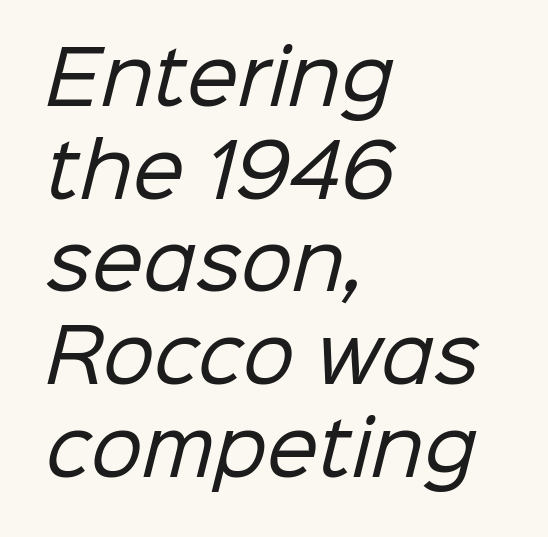
The letterforms sit shoulder to shoulder at normal distance. The face used here is proportionally spaced, like ordinary book or web type. The leading is moderate, giving the passage an even texture. Leftover space on each line is placed entirely after the last word. The glyphs are unaccompanied by any horizontal stroke below them. Is this a sans? Yes — the strokes have no serifs.
